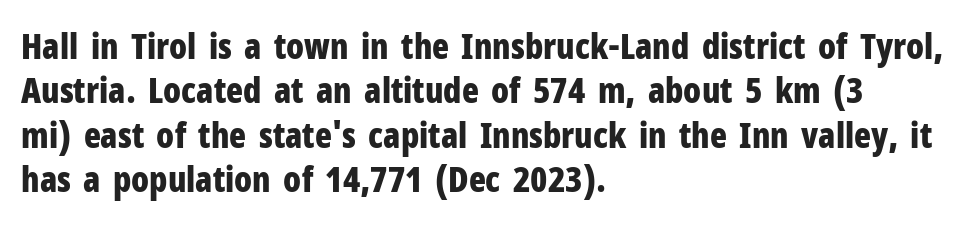
The glyphs are unaccompanied by any horizontal stroke below them. Line starts are locked; line ends wander. Spacing verdict: proportional, widths tailored to each character. Unlike italic type, these characters show no tilt at all. Baseline-to-baseline distance is the conventional proportion of letter height. The typesetting leans heavy: a genuine bold.
